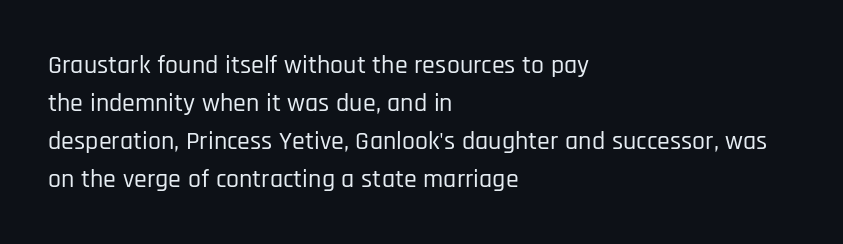
Q: Is the text italic (slanted)? A: No, it is upright.
Q: Is the text underlined? A: No.
Q: How is the paragraph aligned? A: Left-aligned.
Q: Is the spacing between letters normal or unusually wide? A: Normal.
Q: Is the spacing between lines tight, normal or loose? A: Normal.
